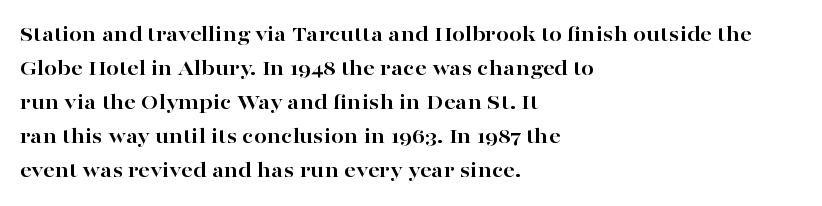
Q: Is the text bold? A: Yes.
Q: Is the text italic (slanted)? A: No, it is upright.
Q: Is the text underlined? A: No.
Q: How is the paragraph aligned? A: Left-aligned.
Q: Is the spacing between letters normal or unusually wide? A: Normal.
Q: Is the spacing between lines tight, normal or loose? A: Normal.
